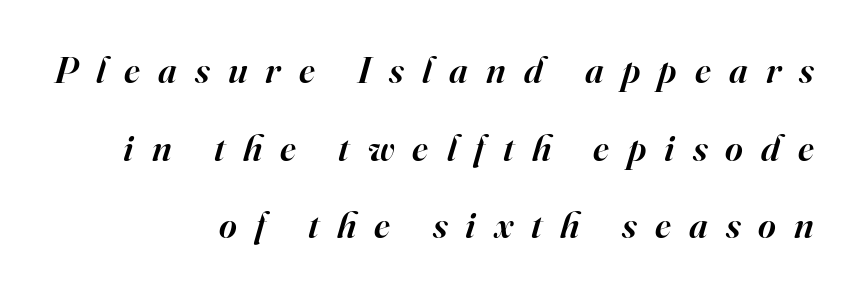
The image shows 38 px semibold serif type, italic (leaning right); set right-aligned, loose line spacing (2.04x), unusually wide letter spacing (+0.48 em), not underlined; high stroke contrast and a small x-height.
